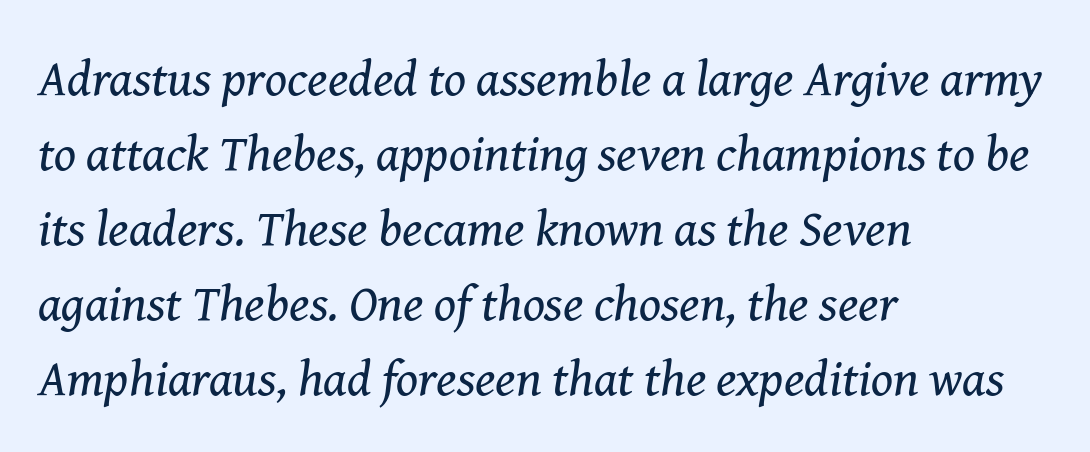
The passage is arranged the way most books set body copy — flush left. Character widths vary here, with narrow letters taking less room than wide ones. The space directly below the letters is spotless. The font is comparable to plain body text, perhaps lighter. The face used here is rendered with its standard letterfit.
